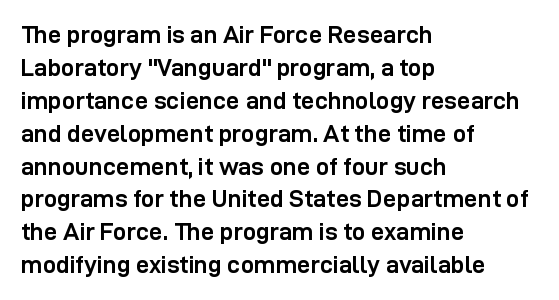
{"italic": "no", "bold": "yes", "underline": "no", "align": "left", "line_spacing": "normal", "line_spacing_ratio": 1.37, "letter_spacing": "normal", "letter_spacing_em": 0.0, "glyph_px": 24}
